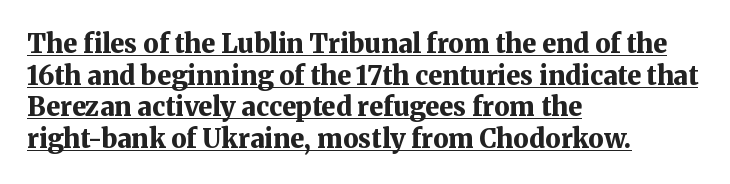
Q: Is the text bold? A: Yes.
Q: Is the text italic (slanted)? A: No, it is upright.
Q: Is the text underlined? A: Yes.
Q: How is the paragraph aligned? A: Left-aligned.
Q: Is the spacing between letters normal or unusually wide? A: Normal.
